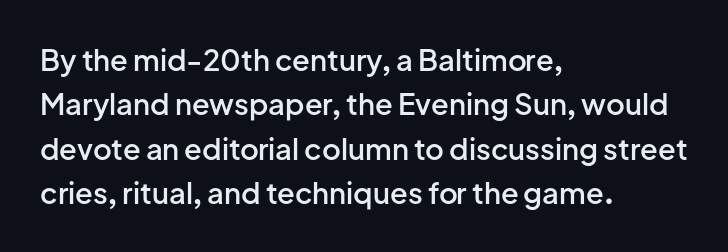
The image shows 29 px semibold sans-serif type, upright; set left-aligned, normal line spacing (1.53x), normal letter spacing, not underlined; low stroke contrast and a medium x-height.
